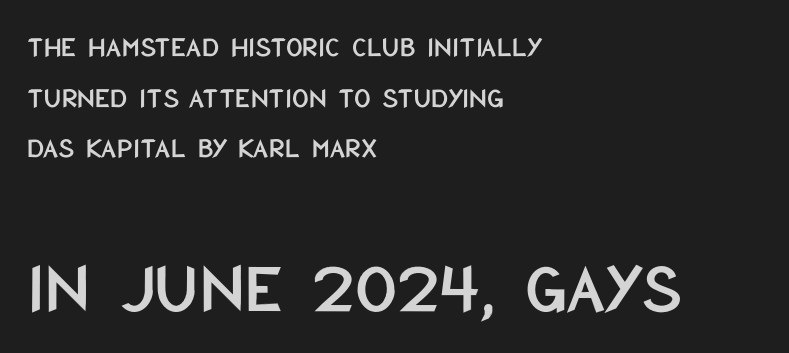
The image shows 73 px condensed sans-serif type, upright; set left-aligned, line spacing 1.75x, normal letter spacing, not underlined; the second (bottom) block is 2.52x larger; low stroke contrast and a large x-height.
